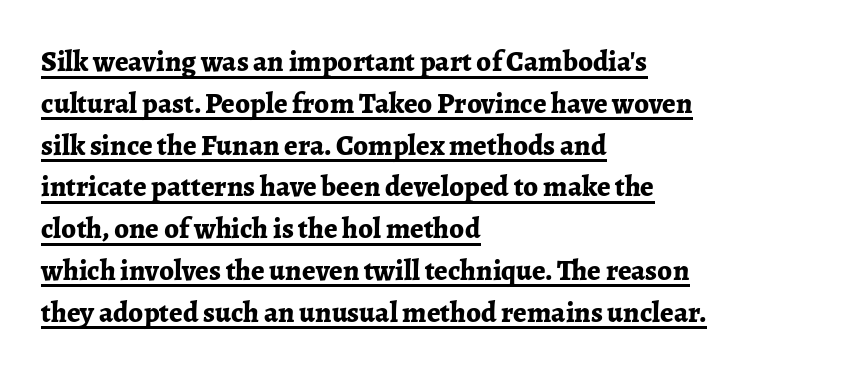
The image shows 29 px bold serif type, upright; set left-aligned, normal line spacing (1.44x), normal letter spacing, underlined; low stroke contrast and a medium x-height.
